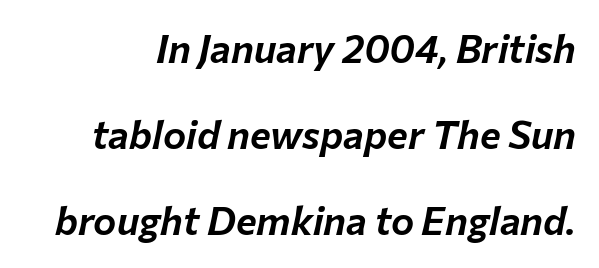
{"italic": "yes", "lean": "right", "slant_degrees": 12, "width": "normal", "stroke_contrast": "low", "x_height": "medium", "monospaced": "no", "underline": "no", "line_spacing": "loose", "line_spacing_ratio": 2.21, "letter_spacing": "normal", "letter_spacing_em": 0.0, "glyph_px": 39}
